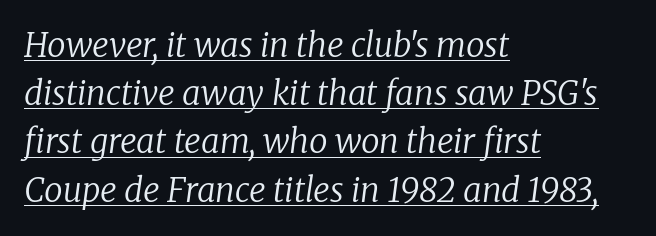
The face used here is rendered with its standard letterfit. Normally led — the rows are evenly, conventionally spaced. Weight: not bold — regular or lighter. This rendering features underlined lettering. Think of a printed novel: that variable character pitch is what you see here.
